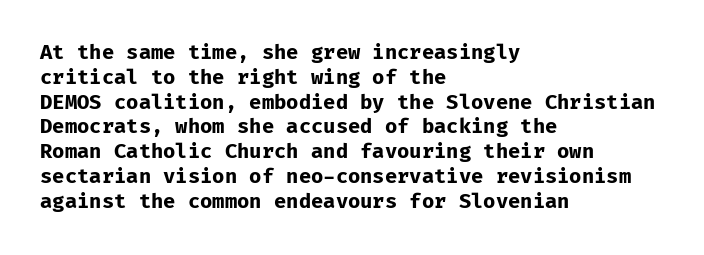
Q: Is the text bold? A: Yes.
Q: Is the text italic (slanted)? A: No, it is upright.
Q: Is the text underlined? A: No.
Q: How is the paragraph aligned? A: Left-aligned.
Q: Is the spacing between letters normal or unusually wide? A: Normal.
